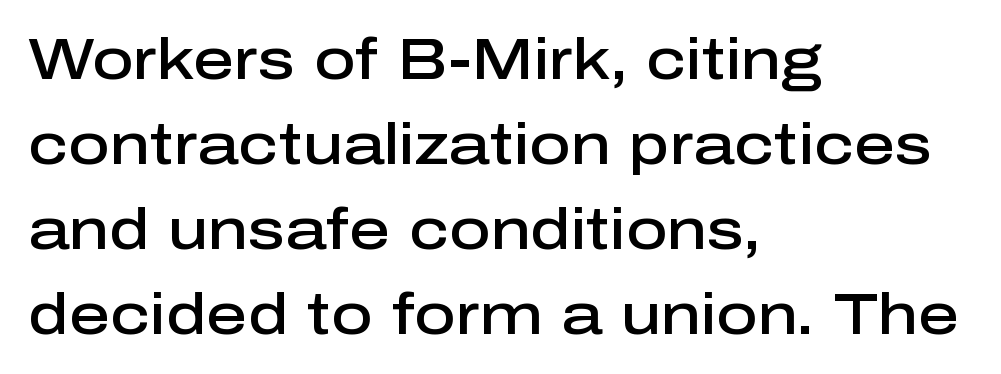
What stands out about the letter spacing? Nothing — it is the standard amount. Is this a fixed-width face? No — the glyphs have proportional, varying widths. The area under the type is left untouched. Regular leading.
